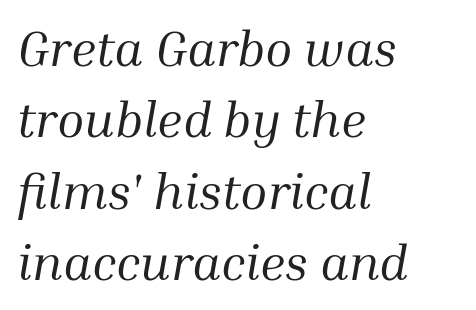
The image shows 50 px regular-weight serif type, italic (leaning right); set left-aligned, normal line spacing (1.43x), normal letter spacing, not underlined; medium stroke contrast and a medium x-height.
